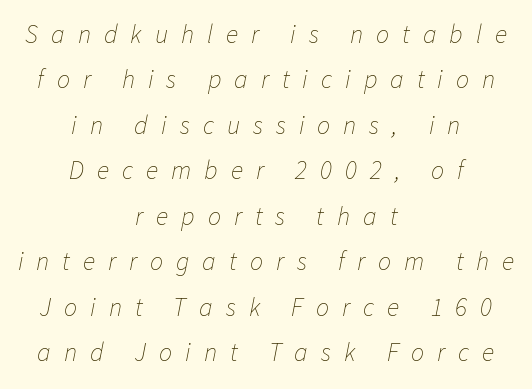
Every row of glyphs is offset so its center matches the block's center. Check the space under the baseline: it is left empty. Is the stroke heavy? The answer is a plain regular-or-lighter. Does extra space separate the letters? Yes, quite a lot of it. It's the slanting kind of type.
